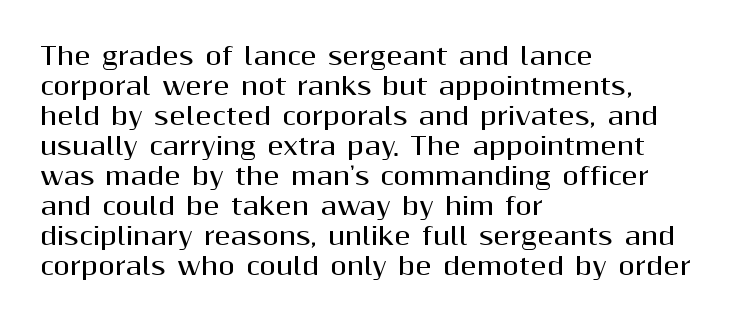
The image shows 24 px bold type, upright; set left-aligned, normal line spacing (1.25x), normal letter spacing, not underlined.
